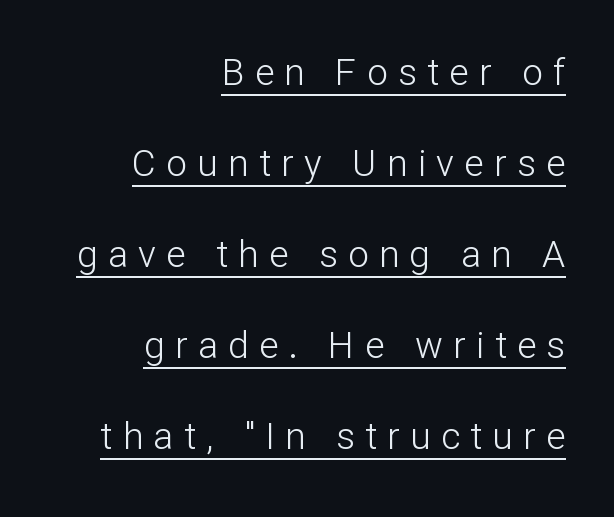
{"serif": "no", "italic": "no", "bold": "no", "weight": "light", "width": "normal", "stroke_contrast": "low", "x_height": "medium", "monospaced": "no", "underline": "yes", "align": "right", "line_spacing": "loose", "line_spacing_ratio": 2.46, "letter_spacing": "wide", "letter_spacing_em": 0.28, "glyph_px": 37}
